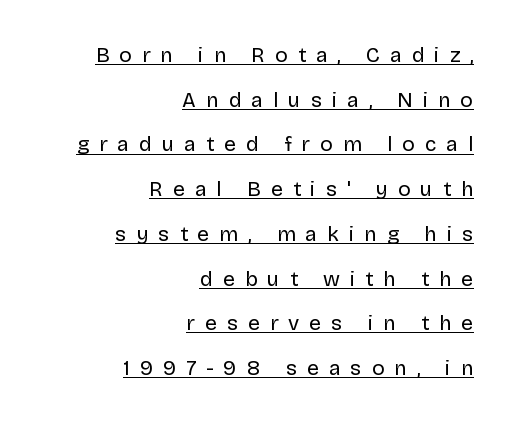
Emphasis is given by a line drawn under the lettering. A roman cut, with each character standing at attention. Between one letter and the next there's a generous, obvious gap. The block of text is sparse from top to bottom, with ample space between rows.
